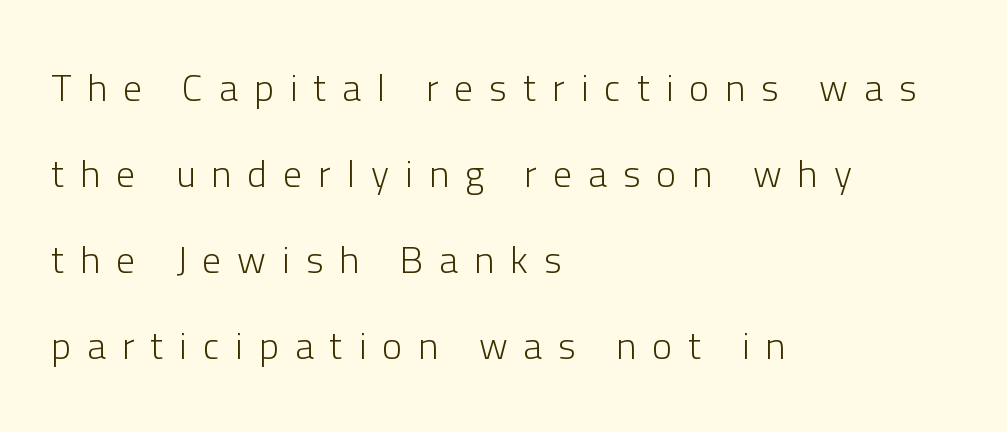
Q: Is the text bold? A: No.
Q: Is the text italic (slanted)? A: No, it is upright.
Q: Is the typeface a serif or a sans-serif typeface? A: Sans-serif.
Q: Is the text underlined? A: No.
Q: How is the paragraph aligned? A: Left-aligned.
Q: Is the spacing between letters normal or unusually wide? A: Unusually wide.
Q: Is the spacing between lines tight, normal or loose? A: Loose.
Q: Width (condensed, normal, or wide)? A: Normal.
Q: Stroke contrast? A: Low.
Q: x-height? A: Medium.
Q: Monospaced? A: No.
